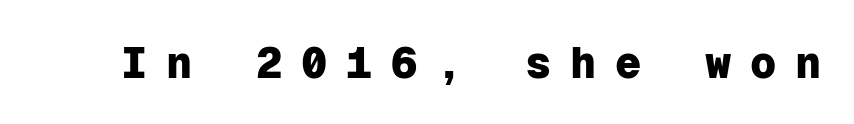
The image shows 44 px heavy sans-serif type, upright, monospaced; set unusually wide letter spacing (+0.42 em), not underlined; low stroke contrast and a medium x-height.
